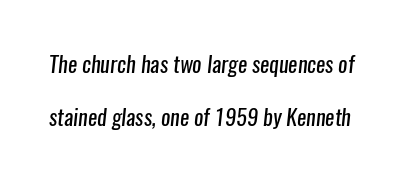
Q: Is the text bold? A: No.
Q: Is the text underlined? A: No.
Q: Is the spacing between letters normal or unusually wide? A: Normal.
Q: Is the spacing between lines tight, normal or loose? A: Loose.
